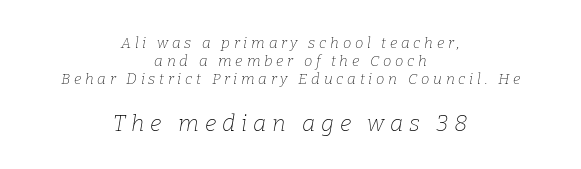
Q: Is the text bold? A: No.
Q: Is the text italic (slanted)? A: Yes, it leans right by about 9 degrees.
Q: Is the text underlined? A: No.
Q: How is the paragraph aligned? A: Centered.
Q: Is the spacing between letters normal or unusually wide? A: Unusually wide.
Q: Which block of text is set in a larger size, the first (top) or the second (bottom)? A: The second (bottom) one.
